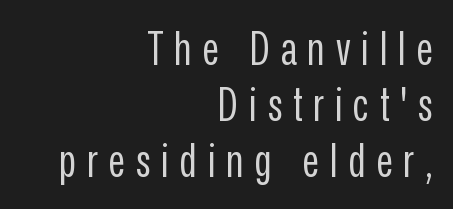
Q: Is the text bold? A: No.
Q: Is the text italic (slanted)? A: No, it is upright.
Q: Is the typeface a serif or a sans-serif typeface? A: Sans-serif.
Q: Is the text underlined? A: No.
Q: How is the paragraph aligned? A: Right-aligned.
Q: Is the spacing between letters normal or unusually wide? A: Unusually wide.
Q: Width (condensed, normal, or wide)? A: Condensed.
Q: Stroke contrast? A: Low.
Q: x-height? A: Medium.
Q: Monospaced? A: No.
